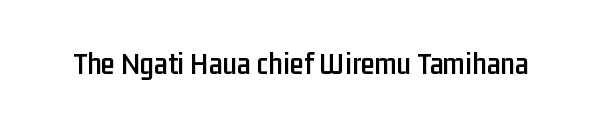
Q: Is the text italic (slanted)? A: No, it is upright.
Q: Is the typeface a serif or a sans-serif typeface? A: Sans-serif.
Q: Is the text underlined? A: No.
Q: Is the spacing between letters normal or unusually wide? A: Normal.
Q: Width (condensed, normal, or wide)? A: Condensed.
Q: Stroke contrast? A: Low.
Q: x-height? A: Medium.
Q: Monospaced? A: No.
